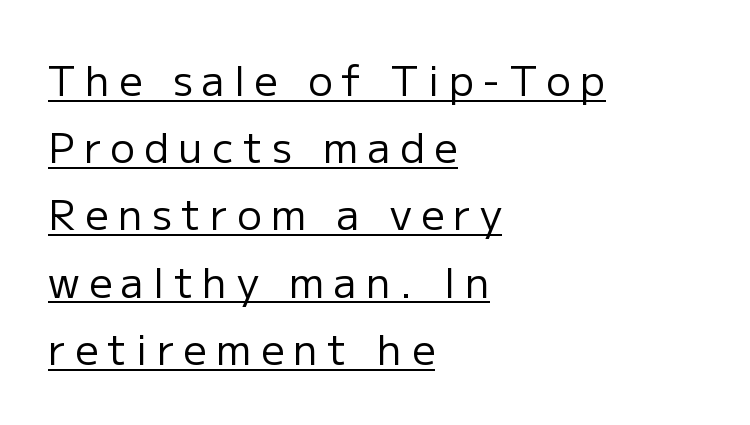
{"serif": "no", "italic": "no", "bold": "no", "weight": "regular", "width": "normal", "stroke_contrast": "low", "x_height": "medium", "monospaced": "no", "underline": "yes", "align": "left", "line_spacing": "normal", "line_spacing_ratio": 1.64, "letter_spacing": "wide", "letter_spacing_em": 0.23, "glyph_px": 41}
